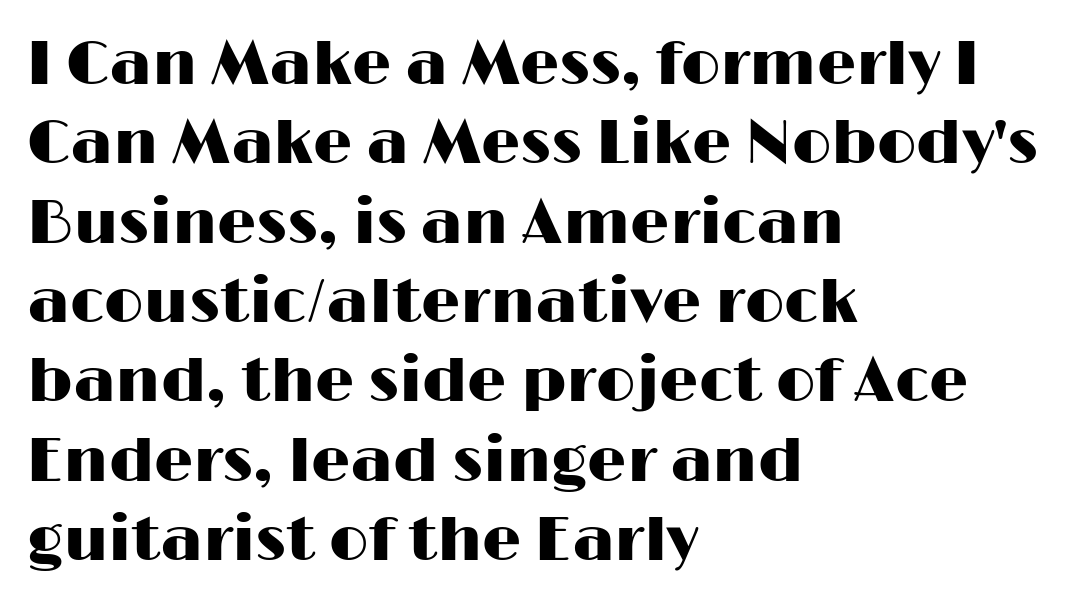
{"serif": "no", "italic": "no", "width": "wide", "stroke_contrast": "high", "x_height": "medium", "monospaced": "no", "underline": "no", "align": "left", "line_spacing": "normal", "line_spacing_ratio": 1.28, "letter_spacing": "normal", "letter_spacing_em": 0.0, "glyph_px": 62}
